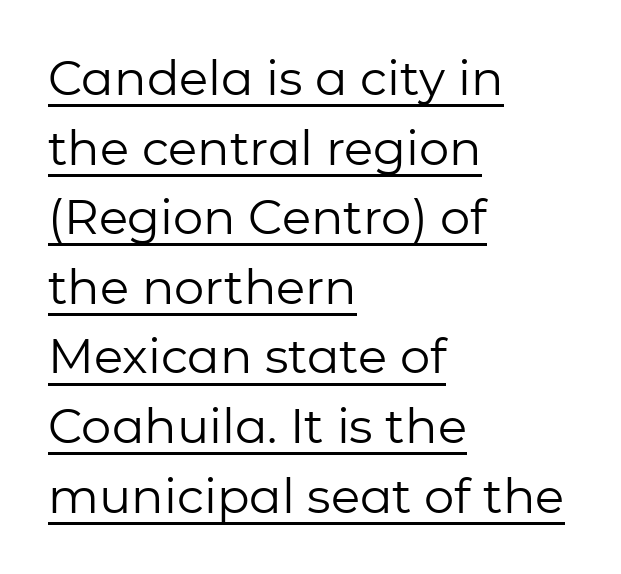
Q: Is the text bold? A: No.
Q: Is the text italic (slanted)? A: No, it is upright.
Q: Is the typeface a serif or a sans-serif typeface? A: Sans-serif.
Q: Is the text underlined? A: Yes.
Q: How is the paragraph aligned? A: Left-aligned.
Q: Is the spacing between letters normal or unusually wide? A: Normal.
Q: Is the spacing between lines tight, normal or loose? A: Normal.
Q: Width (condensed, normal, or wide)? A: Normal.
Q: Stroke contrast? A: Low.
Q: x-height? A: Medium.
Q: Monospaced? A: No.
